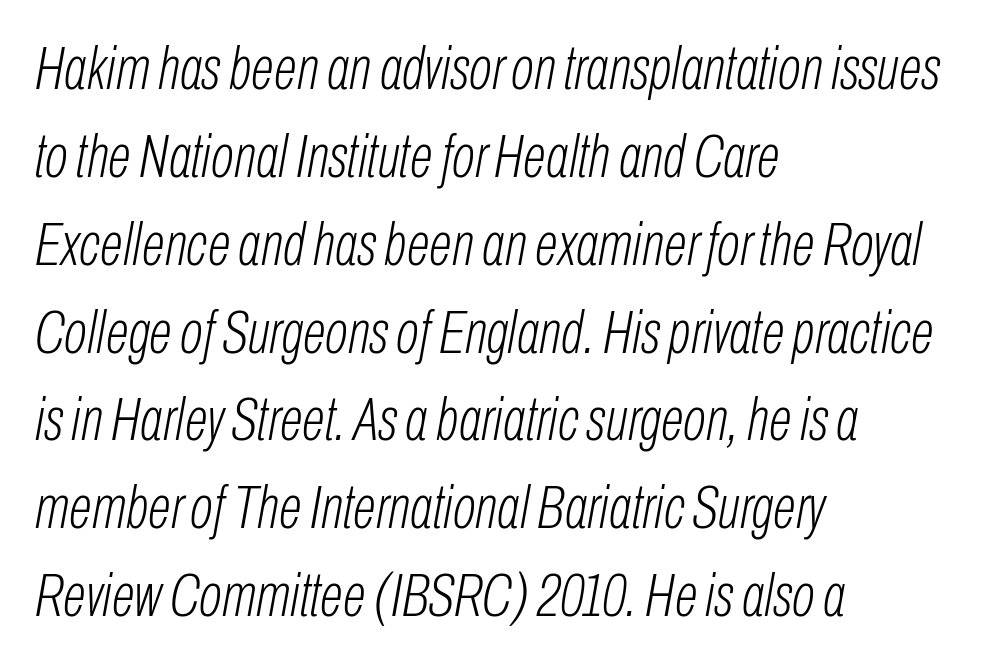
Q: Is the text bold? A: No.
Q: Is the text italic (slanted)? A: Yes, it leans right by about 10 degrees.
Q: Is the text underlined? A: No.
Q: How is the paragraph aligned? A: Left-aligned.
Q: Is the spacing between letters normal or unusually wide? A: Normal.
Q: Is the spacing between lines tight, normal or loose? A: Normal.
Q: Width (condensed, normal, or wide)? A: Condensed.
Q: Stroke contrast? A: Low.
Q: x-height? A: Medium.
Q: Monospaced? A: No.
